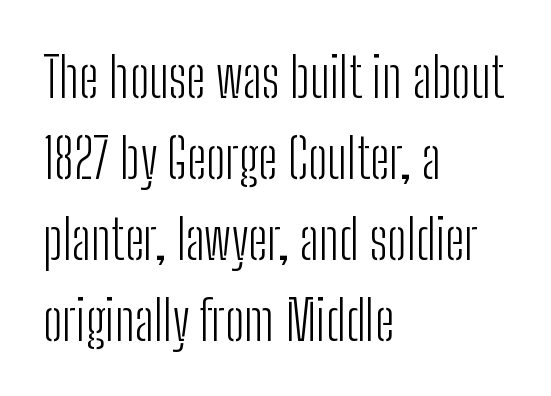
The zone under the glyphs is completely vacant. Is the type heavy? It reads as light-to-regular instead. The typeface chosen for these lines omits serifs. Tall strokes in this sample are plumb rather than angled. Visually the block forms a straight wall on the left and a jagged coastline on the right. Rows of type keep a routine distance in the vertical direction.
